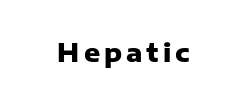
Q: Is the text bold? A: Yes.
Q: Is the text italic (slanted)? A: No, it is upright.
Q: Is the text underlined? A: No.
